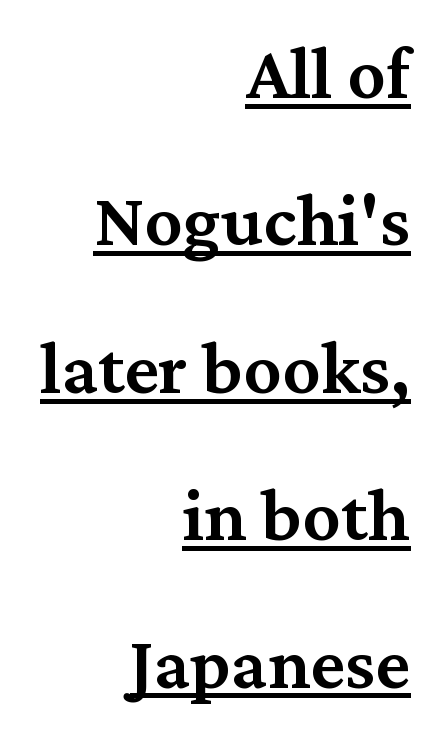
{"serif": "yes", "italic": "no", "bold": "semi", "weight": "semibold", "width": "normal", "stroke_contrast": "medium", "x_height": "medium", "monospaced": "no", "underline": "yes", "align": "right", "line_spacing": "loose", "line_spacing_ratio": 1.94, "letter_spacing": "normal", "letter_spacing_em": 0.0, "glyph_px": 76}
